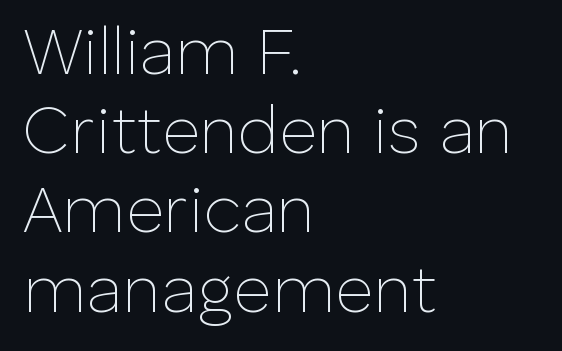
Spacing verdict: proportional, widths tailored to each character. Bold? No — there's no thickening of the strokes. Unlike a traditional serif, this face leaves its strokes unadorned. Underlining? Definitely not there. This sample is left-justified, so line endings fall wherever the words run out. Every character sits straight up, as roman type does.
